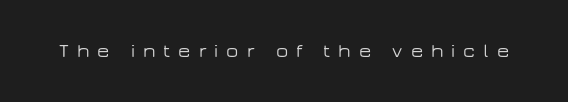
Q: Is the text italic (slanted)? A: No, it is upright.
Q: Is the text underlined? A: No.
Q: Is the spacing between letters normal or unusually wide? A: Unusually wide.
